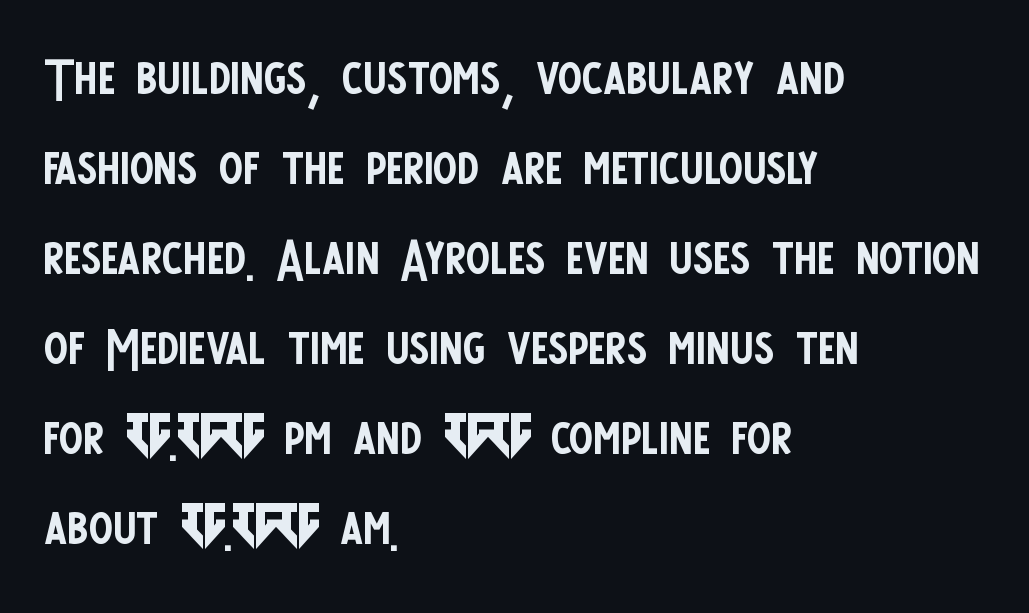
Q: Is the text bold? A: No.
Q: Is the text italic (slanted)? A: No, it is upright.
Q: Is the typeface a serif or a sans-serif typeface? A: Sans-serif.
Q: Is the text underlined? A: No.
Q: How is the paragraph aligned? A: Left-aligned.
Q: Is the spacing between letters normal or unusually wide? A: Normal.
Q: Is the spacing between lines tight, normal or loose? A: Normal.
Q: Width (condensed, normal, or wide)? A: Condensed.
Q: Stroke contrast? A: Low.
Q: x-height? A: Large.
Q: Monospaced? A: No.
